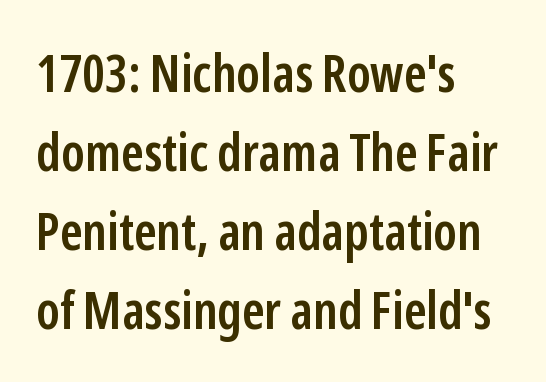
The space beneath each line is pristine and unruled. If you drew a ruler down the left edge, every line would touch it. Is the type bold? Partly — it's a semibold, heavier than regular but not fully bold. Typographically, this falls in the sans-serif category. No italicization has been applied; the sample stays upright.
